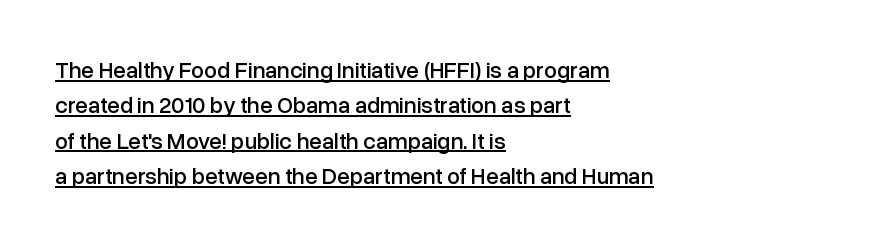
{"italic": "no", "underline": "yes", "align": "left", "line_spacing": "normal", "line_spacing_ratio": 1.54, "letter_spacing": "normal", "letter_spacing_em": 0.0, "glyph_px": 23}
